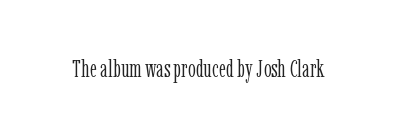
The image shows 24 px text type, upright; set normal letter spacing, not underlined.
